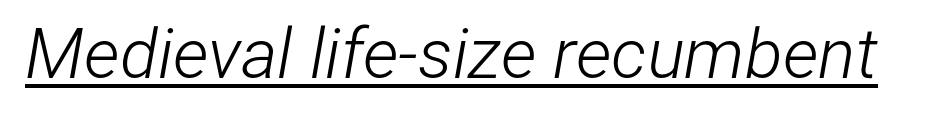
{"italic": "yes", "lean": "right", "slant_degrees": 12, "bold": "no", "weight": "light", "width": "condensed", "stroke_contrast": "low", "x_height": "medium", "monospaced": "no", "underline": "yes", "letter_spacing": "normal", "letter_spacing_em": 0.0, "glyph_px": 70}
